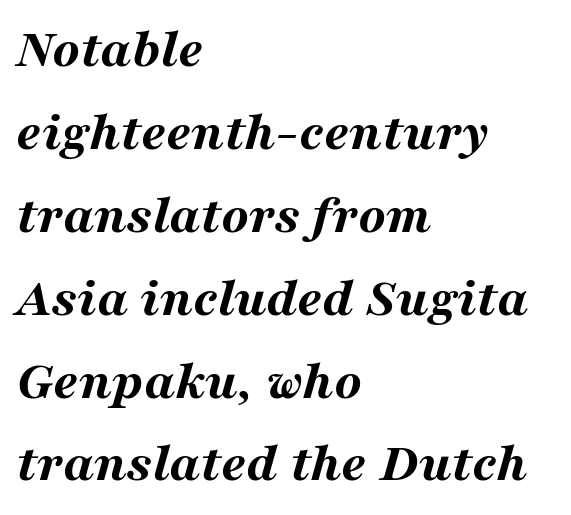
Q: Is the text bold? A: Yes.
Q: Is the text italic (slanted)? A: Yes, it leans right by about 16 degrees.
Q: Is the text underlined? A: No.
Q: How is the paragraph aligned? A: Left-aligned.
Q: Is the spacing between letters normal or unusually wide? A: Normal.
Q: Is the spacing between lines tight, normal or loose? A: Normal.
Q: Width (condensed, normal, or wide)? A: Wide.
Q: Stroke contrast? A: Medium.
Q: x-height? A: Medium.
Q: Monospaced? A: No.
